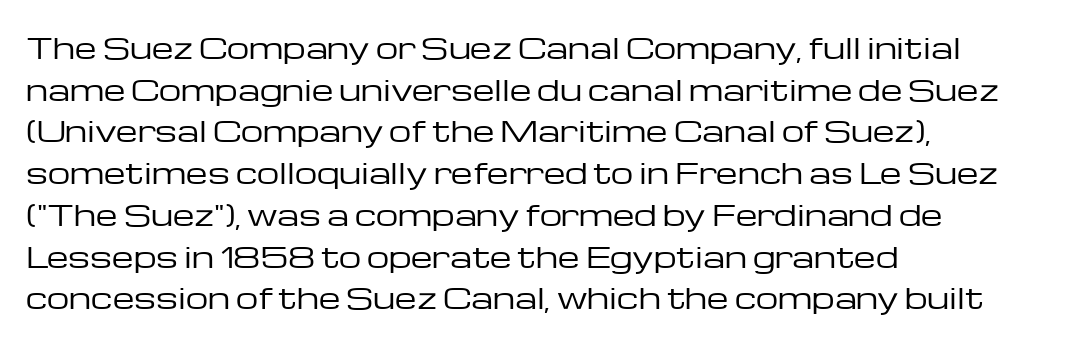
Left-aligned paragraph, ragged on the right. Bare-footed words on every line. The weight tops out at a normal text grade. The rows are spaced the way most documents space them. The letters sit at their default tracking, neither squeezed nor spread. Designer's note — italics off, roman on.
